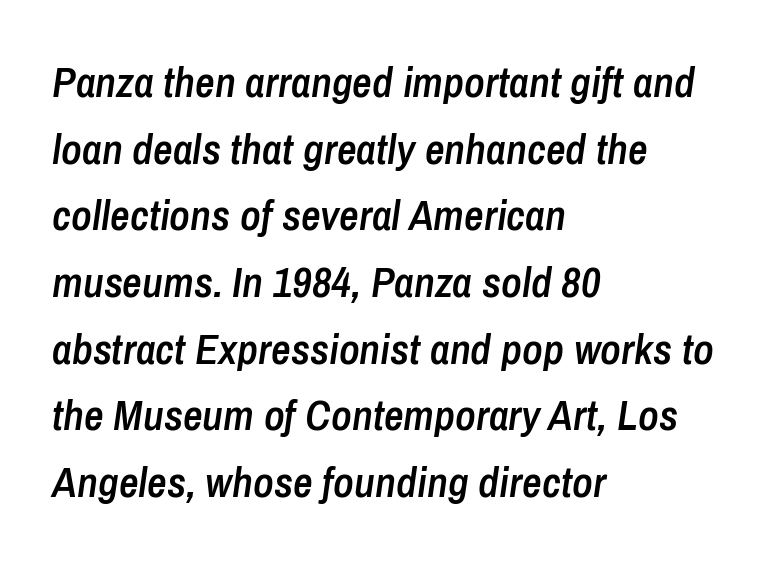
{"italic": "yes", "lean": "right", "slant_degrees": 8, "bold": "semi", "weight": "semibold", "width": "condensed", "stroke_contrast": "low", "x_height": "medium", "monospaced": "no", "underline": "no", "align": "left", "line_spacing": "normal", "line_spacing_ratio": 1.55, "letter_spacing": "normal", "letter_spacing_em": 0.0, "glyph_px": 43}
